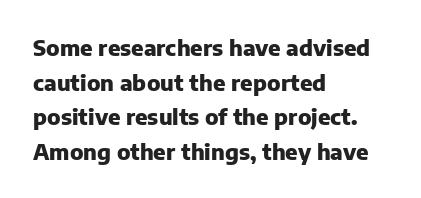
This sample uses an upright cut, with every glyph sitting square on the baseline. Whoever set this chose a conventional vertical rhythm. Students, note that the glyphs here touch the page at normal intervals. Strokes here are thick enough to call this a true bold.
